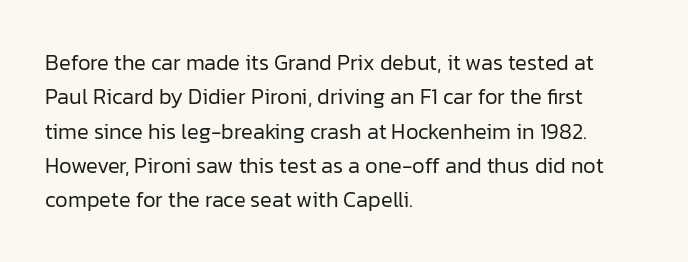
{"italic": "no", "bold": "no", "underline": "no", "align": "left", "line_spacing": "normal", "line_spacing_ratio": 1.56, "letter_spacing": "normal", "letter_spacing_em": 0.0, "glyph_px": 22}
